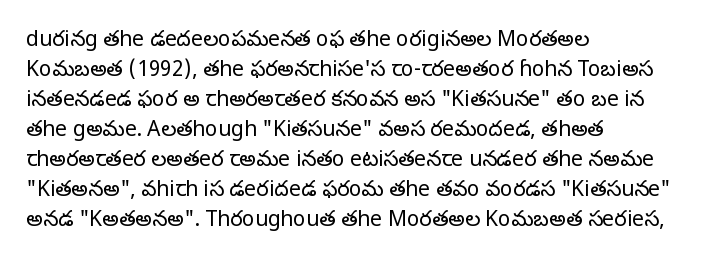
The image shows 21 px text type, upright; set left-aligned, normal line spacing (1.43x), normal letter spacing, not underlined.
